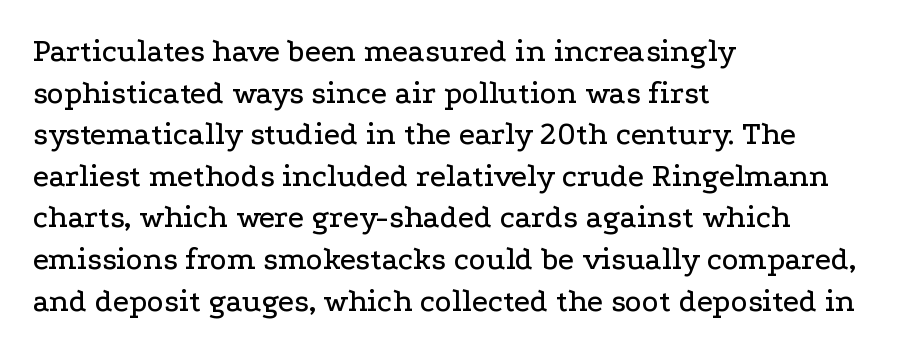
Quick note: underline off. Check where the strokes stop: tiny serifs finish them off. Between one letter and the next there's only the usual sliver of space. These lines are rendered in a variable-pitch font.
